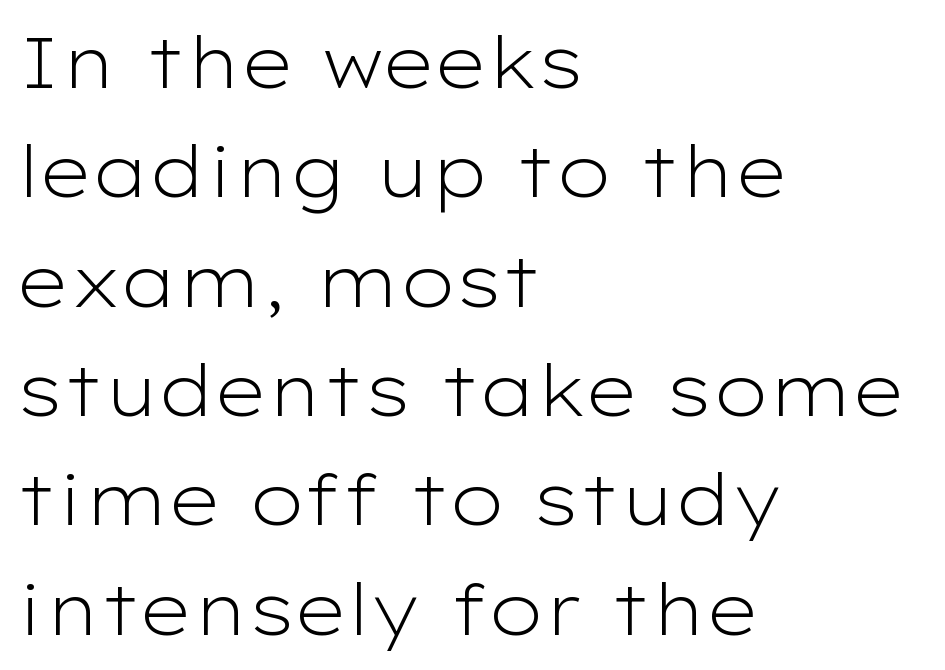
Q: Is the text bold? A: No.
Q: Is the text italic (slanted)? A: No, it is upright.
Q: Is the typeface a serif or a sans-serif typeface? A: Sans-serif.
Q: Is the text underlined? A: No.
Q: How is the paragraph aligned? A: Left-aligned.
Q: Is the spacing between letters normal or unusually wide? A: Normal.
Q: Is the spacing between lines tight, normal or loose? A: Normal.
Q: Width (condensed, normal, or wide)? A: Wide.
Q: Stroke contrast? A: Low.
Q: x-height? A: Medium.
Q: Monospaced? A: No.
